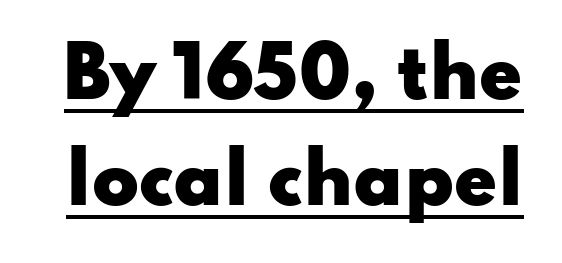
As a designer I'd log this as weight 700, bold. Here the designer chose a conventional face with non-uniform glyph widths. Notice how descenders clear the ascenders below comfortably — that's standard leading. Tall strokes in this sample are plumb rather than angled.
